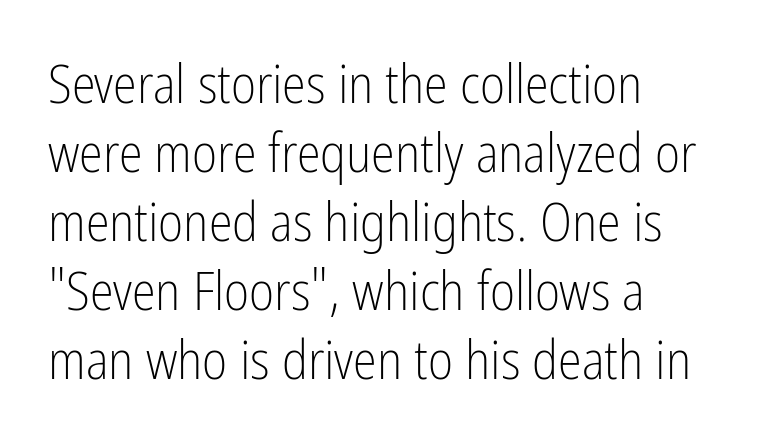
{"serif": "no", "italic": "no", "bold": "no", "weight": "light", "width": "condensed", "stroke_contrast": "low", "x_height": "medium", "monospaced": "no", "underline": "no", "align": "left", "line_spacing": "normal", "line_spacing_ratio": 1.28, "letter_spacing": "normal", "letter_spacing_em": 0.0, "glyph_px": 54}
